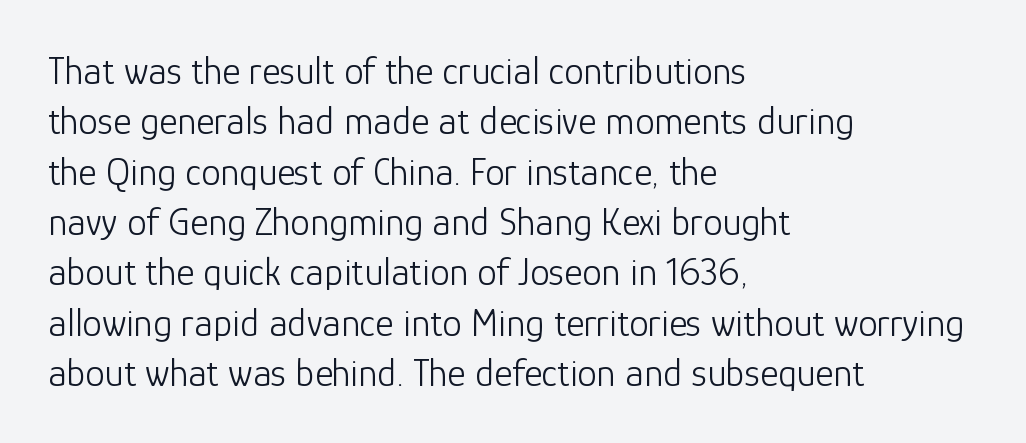
{"serif": "no", "italic": "no", "bold": "no", "weight": "light", "width": "normal", "stroke_contrast": "low", "x_height": "medium", "monospaced": "no", "underline": "no", "align": "left", "line_spacing": "normal", "line_spacing_ratio": 1.29, "letter_spacing": "normal", "letter_spacing_em": 0.0, "glyph_px": 39}
